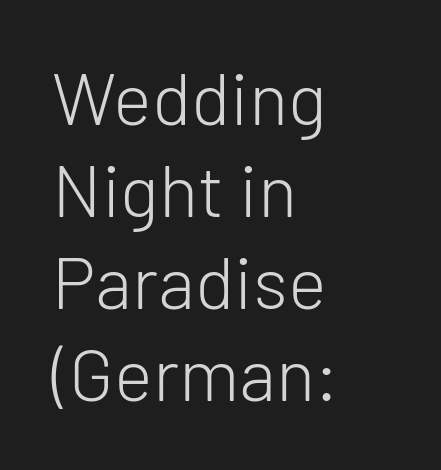
Q: Is the text bold? A: No.
Q: Is the text italic (slanted)? A: No, it is upright.
Q: Is the typeface a serif or a sans-serif typeface? A: Sans-serif.
Q: Is the text underlined? A: No.
Q: How is the paragraph aligned? A: Left-aligned.
Q: Is the spacing between letters normal or unusually wide? A: Normal.
Q: Is the spacing between lines tight, normal or loose? A: Normal.
Q: Width (condensed, normal, or wide)? A: Normal.
Q: Stroke contrast? A: Low.
Q: x-height? A: Medium.
Q: Monospaced? A: No.
